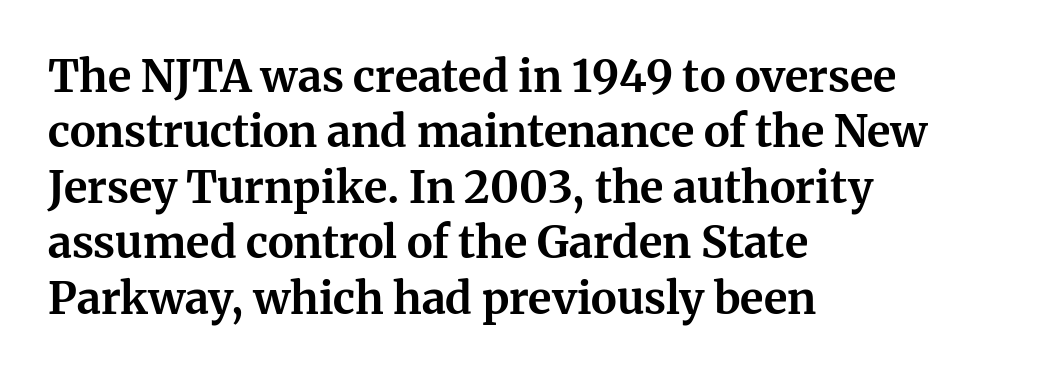
Does the copy run flush right? No — it runs flush left. Emphasis by weight is at full strength: bold. These lines keep a tight, regular rhythm from letter to letter. Does the lettering tilt? It doesn't — this is upright.
